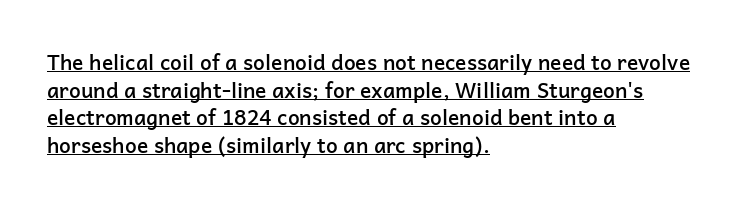
Evenly set lines give the paragraph a standard silhouette. A typesetter would mark this as roman, not italic. These lines stack with their left ends in a neat column. Strokes here are thickened, but only to semibold level. Words appear dense and cohesive because spacing is normal. Glance below the letters and you will spot a drawn line.
